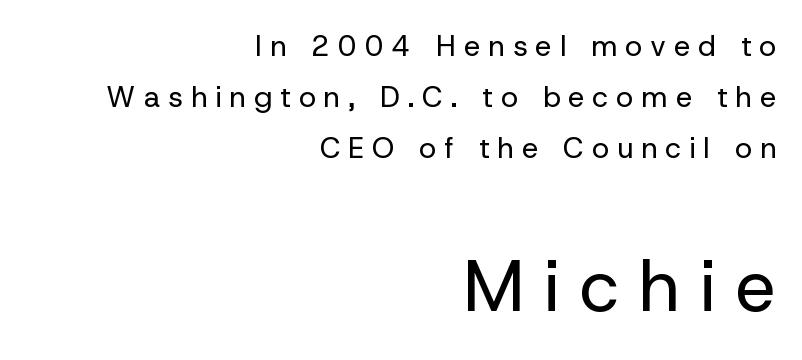
The text block is weighted toward the right margin, trailing off unevenly leftward. No word sits above an underline. This sample uses an upright cut, with every glyph sitting square on the baseline. The letters in the lower block stand taller than those in the block above.
